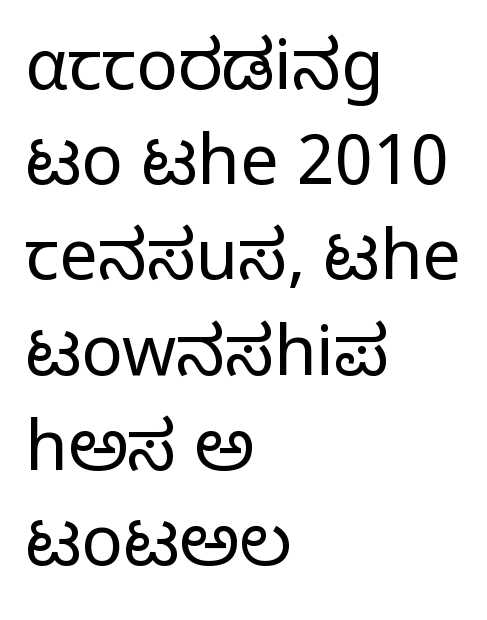
Notice how the passage keeps a crisp vertical edge on the left only. The letters carry no serifs — their stems end cleanly without finishing strokes. Varying glyph widths throughout — classic text-font behaviour. The type sits square on the baseline with zero lean. No word sits above an underline.
